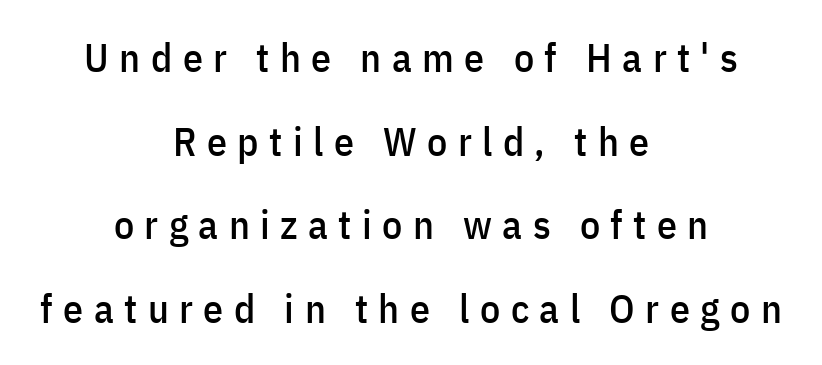
Each letter keeps its own natural width here, so spacing adapts to shape. Glyph-to-glyph distance is far greater than everyday printed text. The specimen reads as upright at a glance. Centered paragraph, ragged on both sides.
